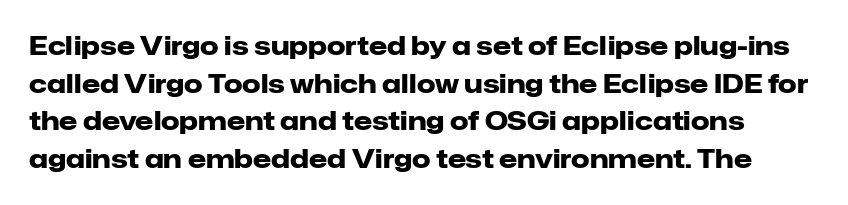
In terms of posture, this sample is upright. Spacing between characters is what you'd get straight out of the box. Leading: standard. Underline: absent.
